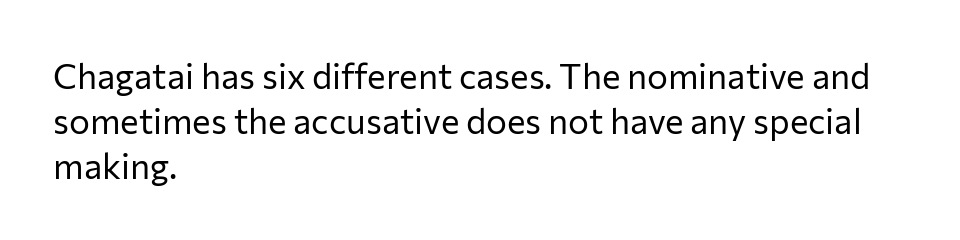
Alignment: flush left. Clear beneath every line of the passage. Posture: straight, roman, zero tilt. This reads as an unemphasized weight, regular at the heaviest. A typesetter would label this face a sans. Honestly, the letter spacing is just normal — you wouldn't notice it.
